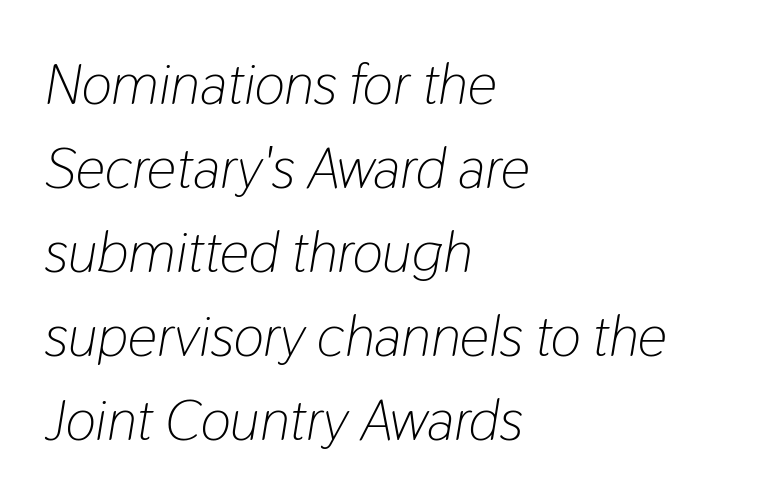
{"italic": "yes", "lean": "right", "slant_degrees": 9, "bold": "no", "weight": "light", "width": "condensed", "stroke_contrast": "low", "x_height": "medium", "monospaced": "no", "underline": "no", "align": "left", "line_spacing": "normal", "line_spacing_ratio": 1.45, "letter_spacing": "normal", "letter_spacing_em": 0.0, "glyph_px": 58}
